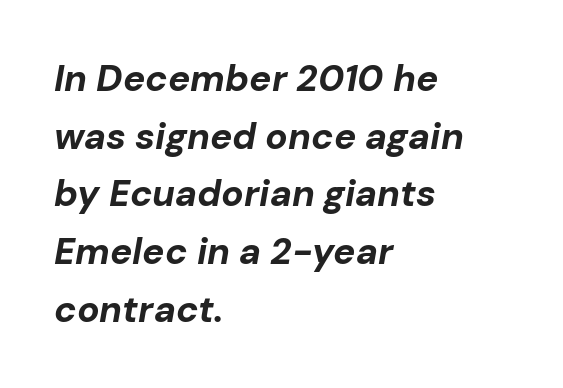
Q: Is the text bold? A: Yes.
Q: Is the text italic (slanted)? A: Yes, it leans right by about 10 degrees.
Q: Is the text underlined? A: No.
Q: How is the paragraph aligned? A: Left-aligned.
Q: Is the spacing between letters normal or unusually wide? A: Normal.
Q: Is the spacing between lines tight, normal or loose? A: Normal.
Q: Width (condensed, normal, or wide)? A: Normal.
Q: Stroke contrast? A: Low.
Q: x-height? A: Medium.
Q: Monospaced? A: No.
